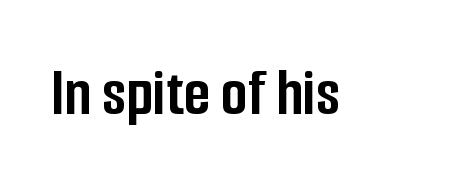
Q: Is the text bold? A: Yes.
Q: Is the text italic (slanted)? A: No, it is upright.
Q: Is the typeface a serif or a sans-serif typeface? A: Sans-serif.
Q: Is the text underlined? A: No.
Q: Is the spacing between letters normal or unusually wide? A: Normal.
Q: Width (condensed, normal, or wide)? A: Condensed.
Q: Stroke contrast? A: Low.
Q: x-height? A: Medium.
Q: Monospaced? A: No.
